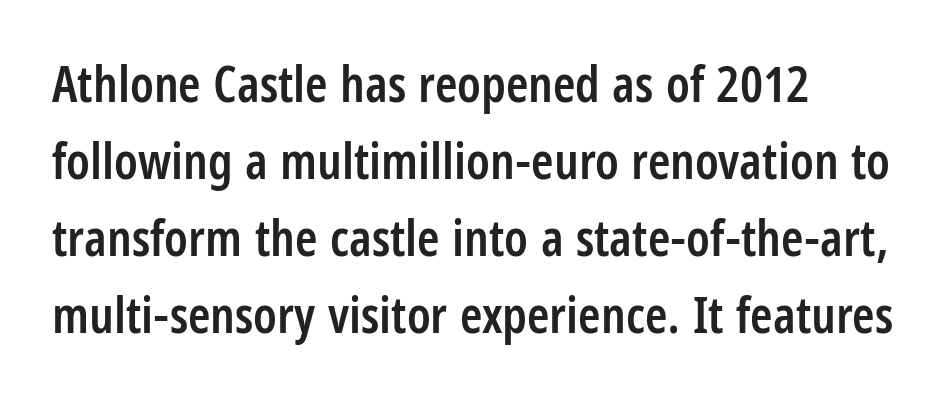
Q: Is the text bold? A: Semi-bold.
Q: Is the text italic (slanted)? A: No, it is upright.
Q: Is the typeface a serif or a sans-serif typeface? A: Sans-serif.
Q: Is the text underlined? A: No.
Q: How is the paragraph aligned? A: Left-aligned.
Q: Is the spacing between letters normal or unusually wide? A: Normal.
Q: Is the spacing between lines tight, normal or loose? A: Normal.
Q: Width (condensed, normal, or wide)? A: Condensed.
Q: Stroke contrast? A: Low.
Q: x-height? A: Large.
Q: Monospaced? A: No.
